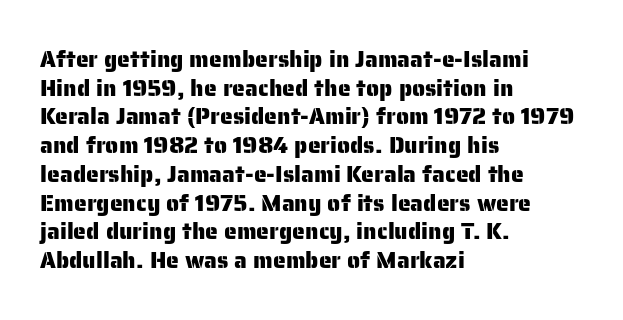
{"italic": "no", "underline": "no", "align": "left", "line_spacing": "normal", "line_spacing_ratio": 1.25, "letter_spacing": "normal", "letter_spacing_em": 0.0, "glyph_px": 23}
